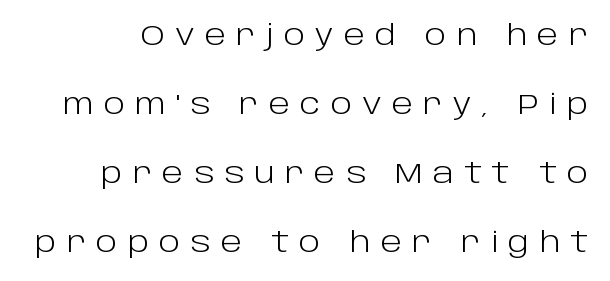
The specimen omits any rule beneath the text block's lines. Stroke mass is kept to a normal reading level or below. Spacing between characters has been opened up far beyond the box default. A typesetter would call this proportional, since set widths differ per character. Loosely led — the rows are spread out. The glyphs in this specimen are sans serif.
